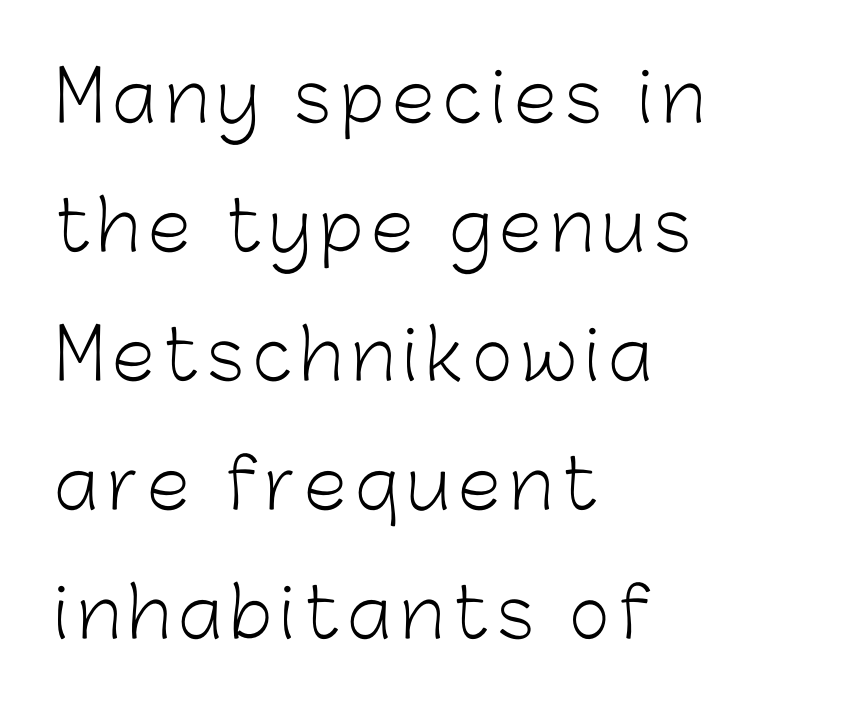
The image shows 69 px light sans-serif type, upright; set left-aligned, line spacing 1.87x, not underlined; low stroke contrast and a medium x-height.
